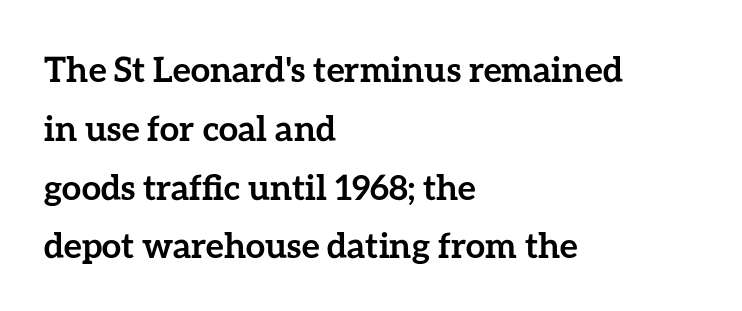
Q: Is the text bold? A: Yes.
Q: Is the text italic (slanted)? A: No, it is upright.
Q: Is the text underlined? A: No.
Q: How is the paragraph aligned? A: Left-aligned.
Q: Is the spacing between letters normal or unusually wide? A: Normal.
Q: Is the spacing between lines tight, normal or loose? A: Normal.
Q: Width (condensed, normal, or wide)? A: Normal.
Q: Stroke contrast? A: Low.
Q: x-height? A: Medium.
Q: Monospaced? A: No.
